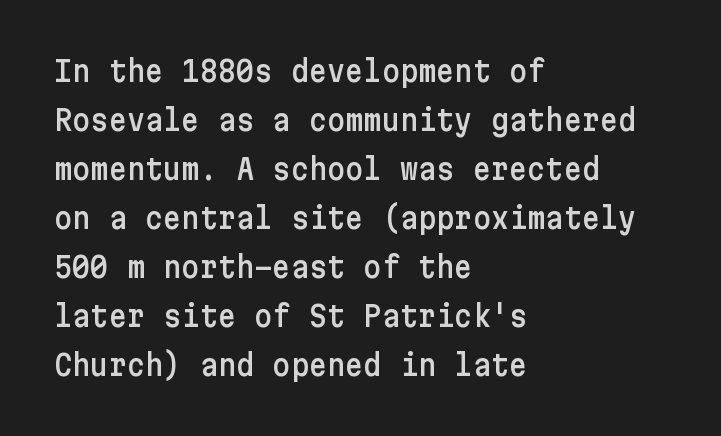
When letters stand straight like this, we call the style roman or upright. Anything drawn beneath the words? Only blank space. The passage is arranged the way most books set body copy — flush left. In terms of letterform style, serifs are entirely absent. This sample uses plain, unmodified letter spacing.
